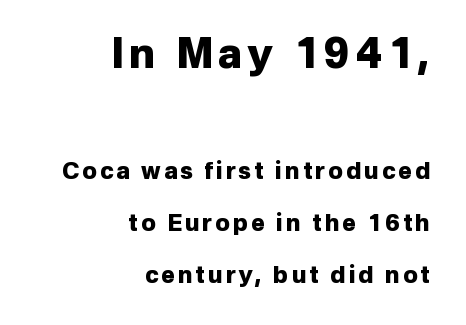
The image shows 41 px heavy sans-serif type, upright; set right-aligned, loose line spacing (2.25x), not underlined; the first (top) block is 1.78x larger; low stroke contrast and a medium x-height.
